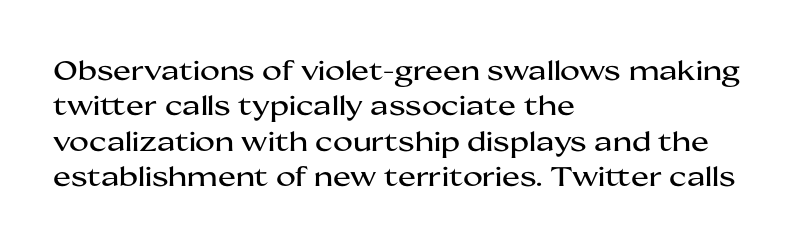
{"italic": "no", "underline": "no", "align": "left", "line_spacing": "normal", "line_spacing_ratio": 1.31, "letter_spacing": "normal", "letter_spacing_em": 0.0, "glyph_px": 27}
